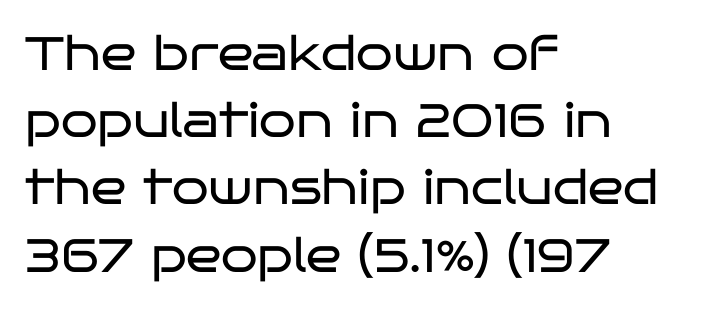
{"serif": "no", "italic": "no", "bold": "no", "weight": "regular", "width": "wide", "stroke_contrast": "low", "x_height": "large", "monospaced": "no", "underline": "no", "align": "left", "line_spacing": "normal", "line_spacing_ratio": 1.43, "letter_spacing": "normal", "letter_spacing_em": 0.0, "glyph_px": 47}
